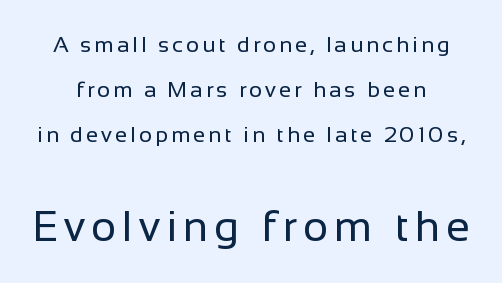
Observe the absence of serifs on each vertical stroke in this sample. This is not heavy type; no bold has been used. Which of the two is more prominent by size? The second, at the bottom. Glance below the letters and you will spot only blank space. Quick note: not italic, upright.
